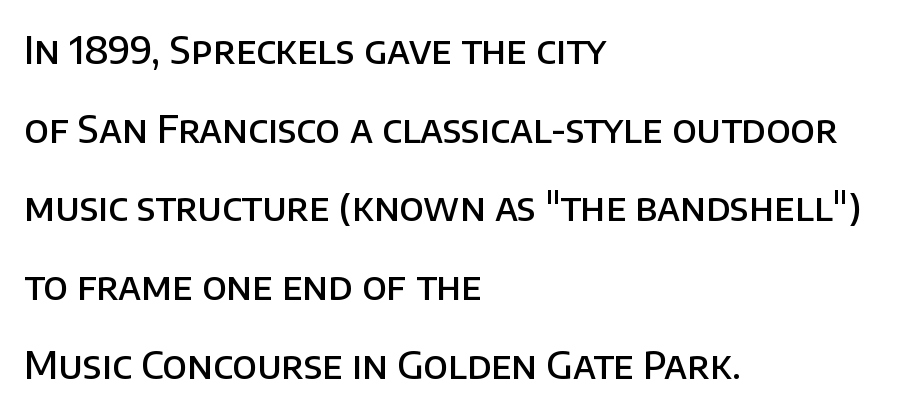
Q: Is the text bold? A: Semi-bold.
Q: Is the text italic (slanted)? A: No, it is upright.
Q: Is the typeface a serif or a sans-serif typeface? A: Sans-serif.
Q: Is the text underlined? A: No.
Q: How is the paragraph aligned? A: Left-aligned.
Q: Is the spacing between letters normal or unusually wide? A: Normal.
Q: Is the spacing between lines tight, normal or loose? A: Loose.
Q: Width (condensed, normal, or wide)? A: Normal.
Q: Stroke contrast? A: Low.
Q: x-height? A: Large.
Q: Monospaced? A: No.
